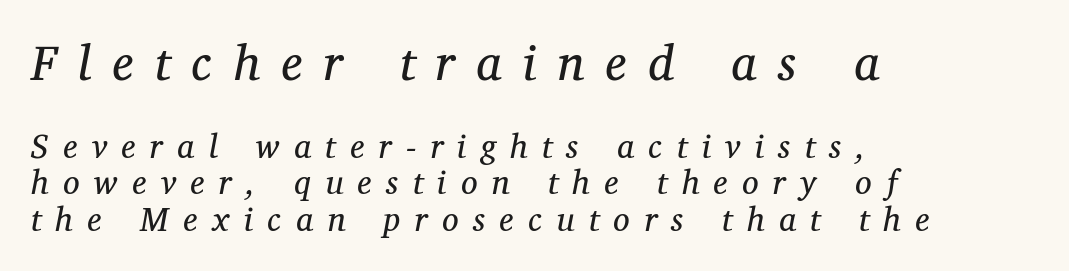
{"serif": "yes", "italic": "yes", "lean": "right", "slant_degrees": 12, "bold": "no", "weight": "regular", "width": "normal", "stroke_contrast": "medium", "x_height": "medium", "monospaced": "no", "underline": "no", "align": "left", "line_spacing": "tight", "line_spacing_ratio": 1.11, "letter_spacing": "wide", "letter_spacing_em": 0.44, "larger_block": "first", "size_ratio": 1.48, "glyph_px": 49}
